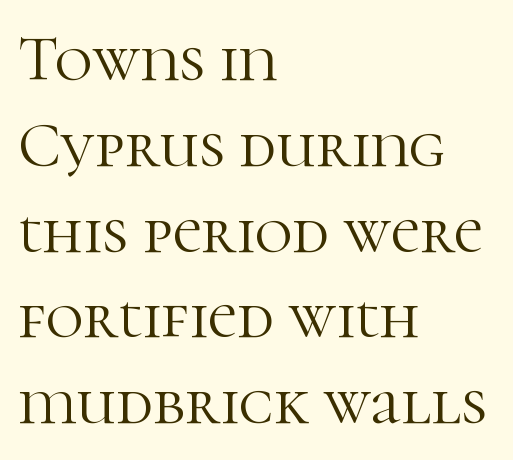
{"serif": "yes", "italic": "no", "bold": "no", "weight": "light", "width": "normal", "stroke_contrast": "high", "x_height": "medium", "monospaced": "no", "underline": "no", "align": "left", "line_spacing": "normal", "line_spacing_ratio": 1.32, "letter_spacing": "normal", "letter_spacing_em": 0.0, "glyph_px": 65}
